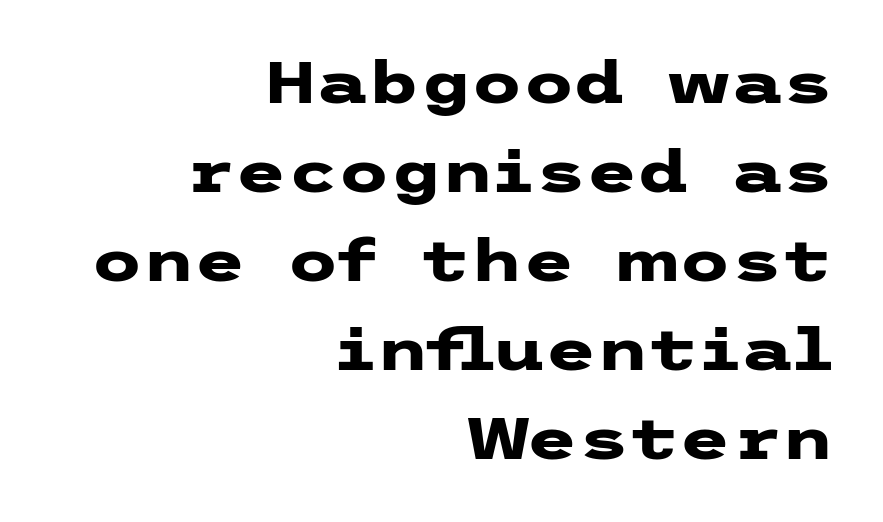
The image shows 59 px heavy, wide sans-serif type, upright; set right-aligned, normal line spacing (1.51x), normal letter spacing, not underlined; low stroke contrast and a medium x-height.
